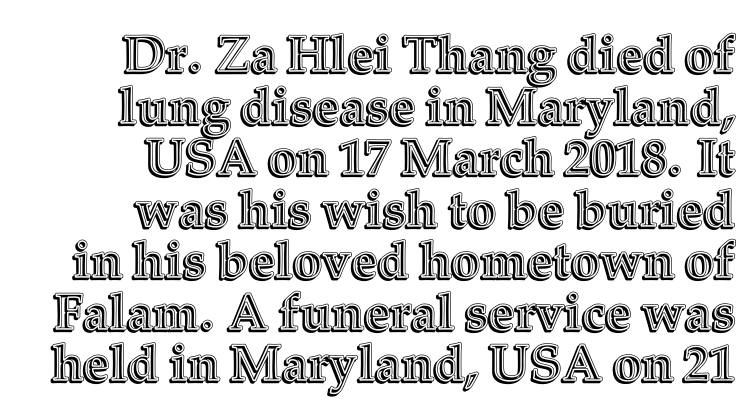
The image shows 51 px text type, upright; set right-aligned, tight line spacing (1.01x), normal letter spacing, not underlined; a medium x-height.
